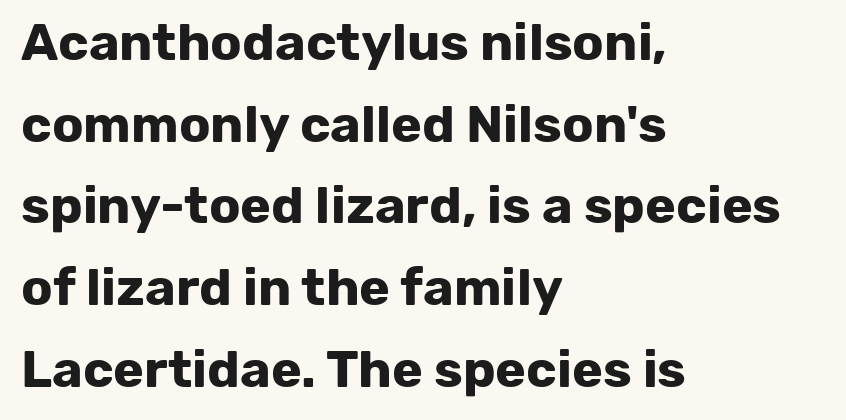
Q: Is the text bold? A: Yes.
Q: Is the text italic (slanted)? A: No, it is upright.
Q: Is the typeface a serif or a sans-serif typeface? A: Sans-serif.
Q: Is the text underlined? A: No.
Q: How is the paragraph aligned? A: Left-aligned.
Q: Is the spacing between letters normal or unusually wide? A: Normal.
Q: Is the spacing between lines tight, normal or loose? A: Normal.
Q: Width (condensed, normal, or wide)? A: Normal.
Q: Stroke contrast? A: Low.
Q: x-height? A: Medium.
Q: Monospaced? A: No.
